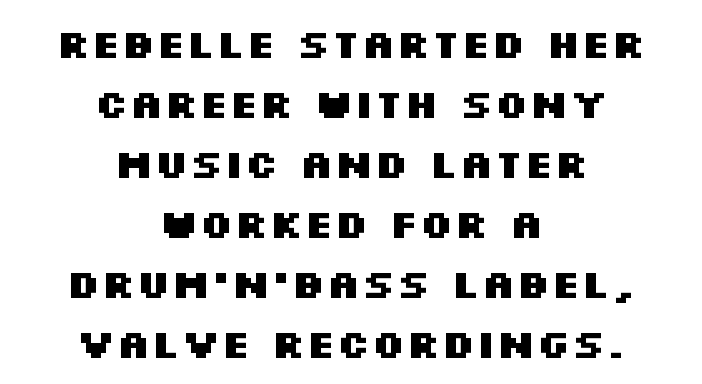
{"serif": "no", "italic": "no", "bold": "yes", "weight": "heavy", "width": "wide", "stroke_contrast": "medium", "x_height": "large", "monospaced": "no", "underline": "no", "align": "center", "line_spacing": "normal", "line_spacing_ratio": 1.5, "letter_spacing": "normal", "letter_spacing_em": 0.0, "glyph_px": 40}
